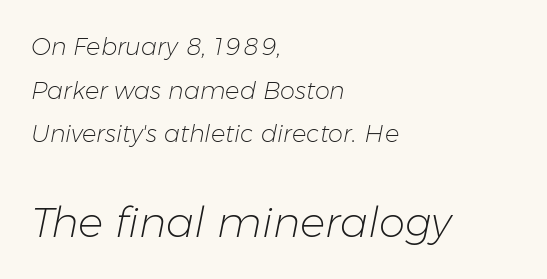
Q: Is the text bold? A: No.
Q: Is the text italic (slanted)? A: Yes, it leans right by about 11 degrees.
Q: Is the text underlined? A: No.
Q: How is the paragraph aligned? A: Left-aligned.
Q: Is the spacing between letters normal or unusually wide? A: Normal.
Q: Which block of text is set in a larger size, the first (top) or the second (bottom)? A: The second (bottom) one.
Q: Width (condensed, normal, or wide)? A: Normal.
Q: Stroke contrast? A: Low.
Q: x-height? A: Medium.
Q: Monospaced? A: No.
